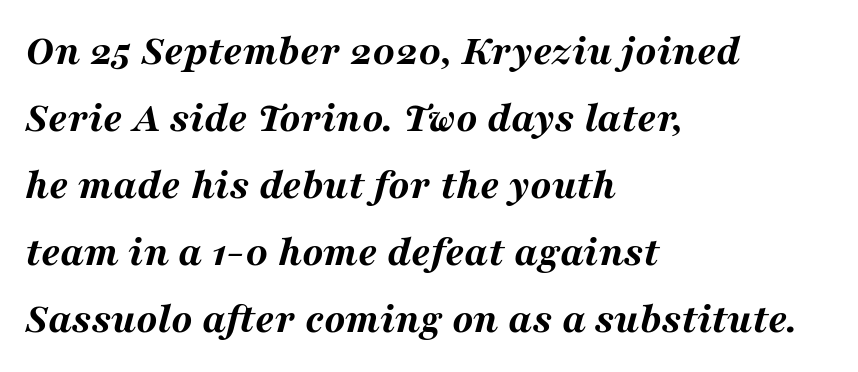
{"italic": "yes", "lean": "right", "slant_degrees": 16, "bold": "yes", "weight": "bold", "width": "wide", "stroke_contrast": "medium", "x_height": "medium", "monospaced": "no", "underline": "no", "align": "left", "line_spacing": "normal", "line_spacing_ratio": 1.56, "letter_spacing": "normal", "letter_spacing_em": 0.0, "glyph_px": 43}
